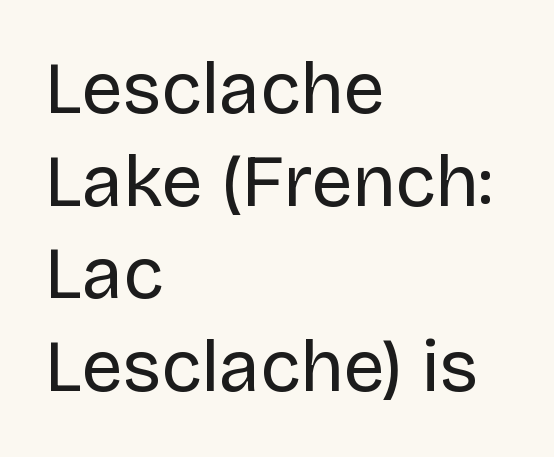
Q: Is the text bold? A: No.
Q: Is the text italic (slanted)? A: No, it is upright.
Q: Is the typeface a serif or a sans-serif typeface? A: Sans-serif.
Q: Is the text underlined? A: No.
Q: How is the paragraph aligned? A: Left-aligned.
Q: Is the spacing between letters normal or unusually wide? A: Normal.
Q: Is the spacing between lines tight, normal or loose? A: Normal.
Q: Width (condensed, normal, or wide)? A: Normal.
Q: Stroke contrast? A: Low.
Q: x-height? A: Large.
Q: Monospaced? A: No.
